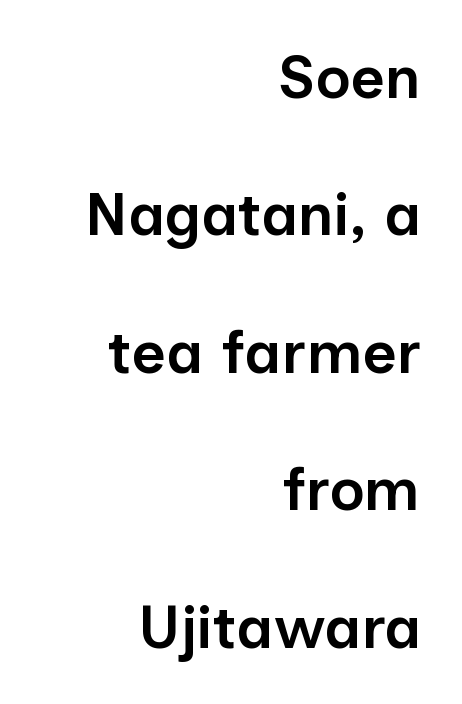
{"serif": "no", "italic": "no", "bold": "semi", "weight": "semibold", "width": "normal", "stroke_contrast": "low", "x_height": "medium", "monospaced": "no", "underline": "no", "align": "right", "line_spacing": "loose", "line_spacing_ratio": 2.29, "letter_spacing": "normal", "letter_spacing_em": 0.0, "glyph_px": 60}
